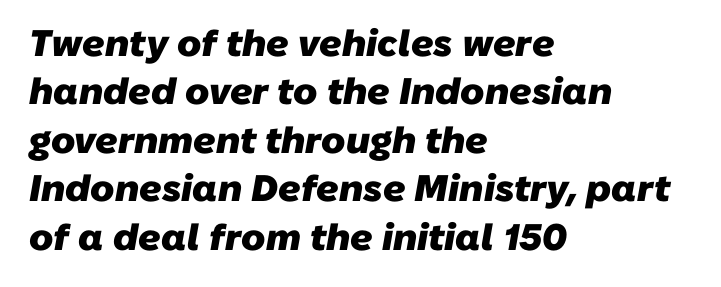
{"serif": "no", "bold": "yes", "weight": "heavy", "width": "normal", "stroke_contrast": "low", "x_height": "medium", "monospaced": "no", "underline": "no", "align": "left", "line_spacing": "normal", "line_spacing_ratio": 1.31, "letter_spacing": "normal", "letter_spacing_em": 0.0, "glyph_px": 37}
